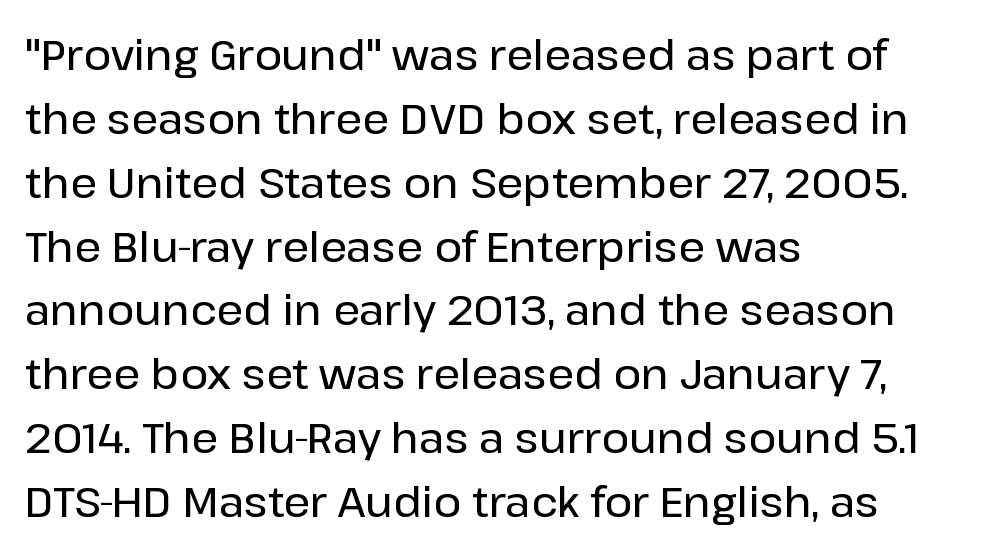
Q: Is the text italic (slanted)? A: No, it is upright.
Q: Is the typeface a serif or a sans-serif typeface? A: Sans-serif.
Q: Is the text underlined? A: No.
Q: How is the paragraph aligned? A: Left-aligned.
Q: Is the spacing between letters normal or unusually wide? A: Normal.
Q: Is the spacing between lines tight, normal or loose? A: Normal.
Q: Width (condensed, normal, or wide)? A: Normal.
Q: Stroke contrast? A: Low.
Q: x-height? A: Medium.
Q: Monospaced? A: No.
